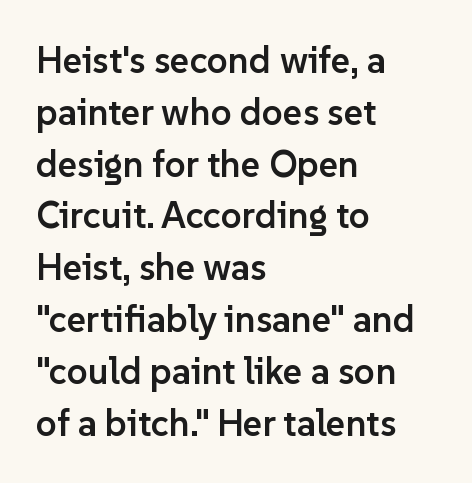
The passage shown stacks its lines at a standard gap. Horizontal alignment here is leftward, the default for most running prose. Descenders are the only things crossing below the line. These lines carry some extra weight — a demibold, not a full bold. These lines are rendered in a variable-pitch font.
